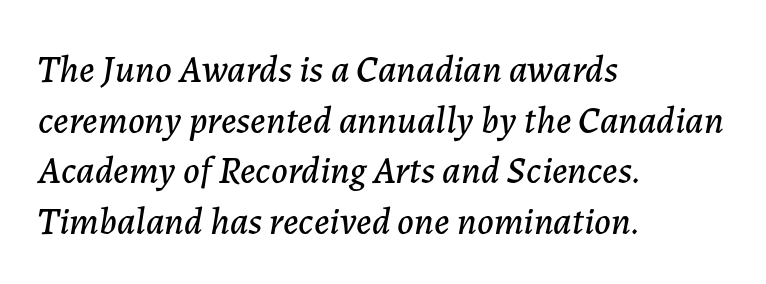
Do the characters align in a grid? No, the font is proportional. Nobody touched the tracking dial on this one. Does the copy run flush right? No — it runs flush left. The designer left line spacing at the default. Plain, unruled lines of type. The face used here has a pronounced slope to its letters.
